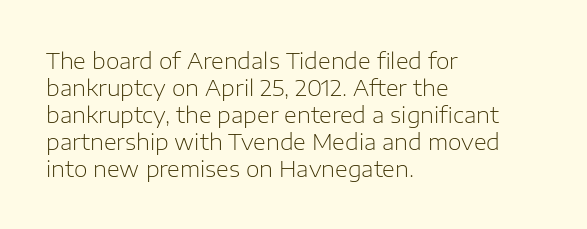
Q: Is the text bold? A: No.
Q: Is the text italic (slanted)? A: No, it is upright.
Q: Is the text underlined? A: No.
Q: How is the paragraph aligned? A: Left-aligned.
Q: Is the spacing between letters normal or unusually wide? A: Normal.
